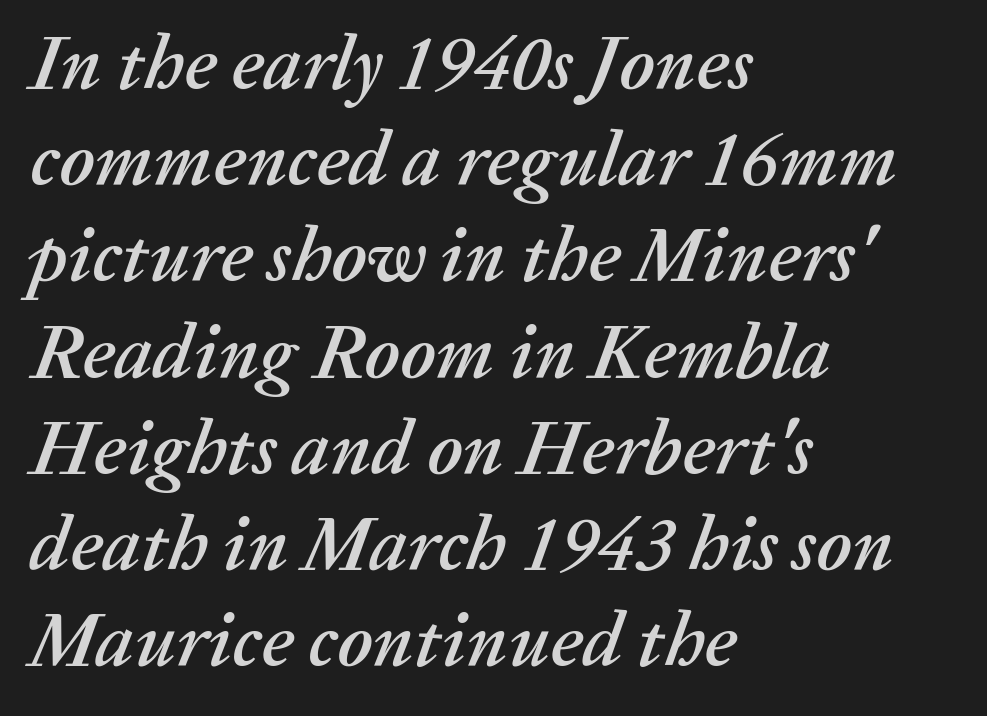
Q: Is the text italic (slanted)? A: Yes, it leans right by about 20 degrees.
Q: Is the text underlined? A: No.
Q: How is the paragraph aligned? A: Left-aligned.
Q: Is the spacing between letters normal or unusually wide? A: Normal.
Q: Is the spacing between lines tight, normal or loose? A: Normal.
Q: Width (condensed, normal, or wide)? A: Normal.
Q: Stroke contrast? A: Medium.
Q: x-height? A: Medium.
Q: Monospaced? A: No.
